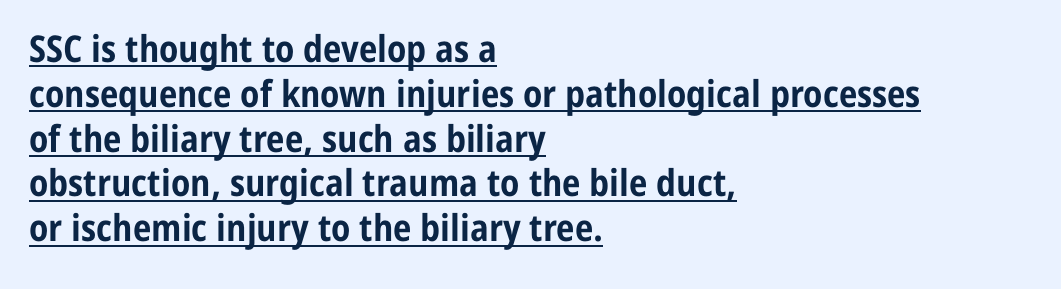
Q: Is the text bold? A: Yes.
Q: Is the text italic (slanted)? A: No, it is upright.
Q: Is the typeface a serif or a sans-serif typeface? A: Sans-serif.
Q: Is the text underlined? A: Yes.
Q: How is the paragraph aligned? A: Left-aligned.
Q: Is the spacing between letters normal or unusually wide? A: Normal.
Q: Width (condensed, normal, or wide)? A: Condensed.
Q: Stroke contrast? A: Low.
Q: x-height? A: Medium.
Q: Monospaced? A: No.
